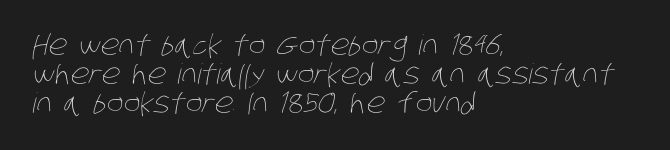
The image shows 28 px thin, condensed type; set left-aligned, tight line spacing (1.04x), normal letter spacing, not underlined; low stroke contrast and a large x-height.
